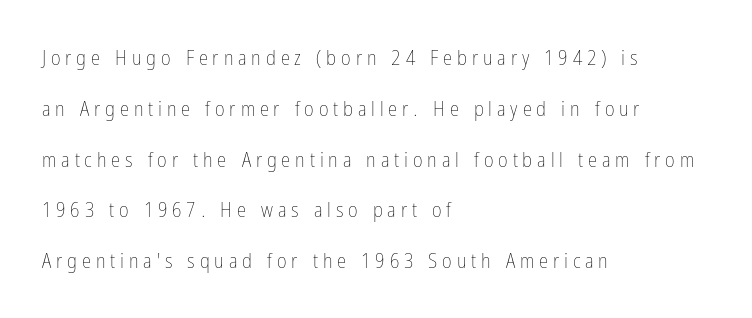
Q: Is the text bold? A: No.
Q: Is the text italic (slanted)? A: No, it is upright.
Q: Is the text underlined? A: No.
Q: How is the paragraph aligned? A: Left-aligned.
Q: Is the spacing between letters normal or unusually wide? A: Unusually wide.
Q: Is the spacing between lines tight, normal or loose? A: Loose.
